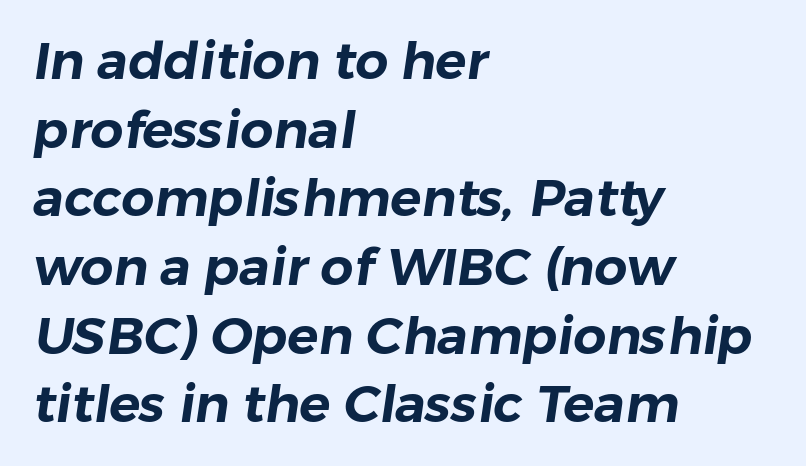
Q: Is the typeface a serif or a sans-serif typeface? A: Sans-serif.
Q: Is the text underlined? A: No.
Q: How is the paragraph aligned? A: Left-aligned.
Q: Is the spacing between letters normal or unusually wide? A: Normal.
Q: Is the spacing between lines tight, normal or loose? A: Normal.
Q: Width (condensed, normal, or wide)? A: Normal.
Q: Stroke contrast? A: Low.
Q: x-height? A: Medium.
Q: Monospaced? A: No.
